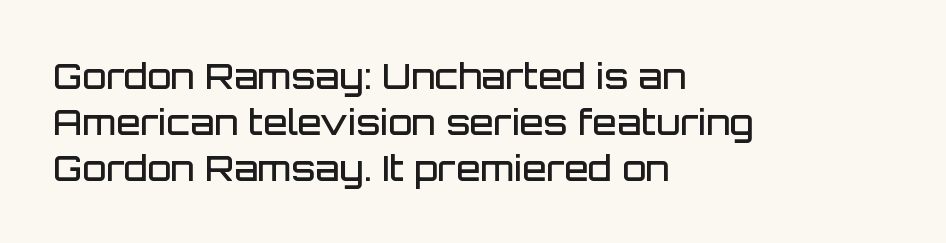
{"serif": "no", "italic": "no", "bold": "semi", "weight": "semibold", "width": "normal", "stroke_contrast": "low", "x_height": "large", "monospaced": "no", "underline": "no", "align": "left", "line_spacing": "normal", "line_spacing_ratio": 1.31, "letter_spacing": "normal", "letter_spacing_em": 0.0, "glyph_px": 35}
